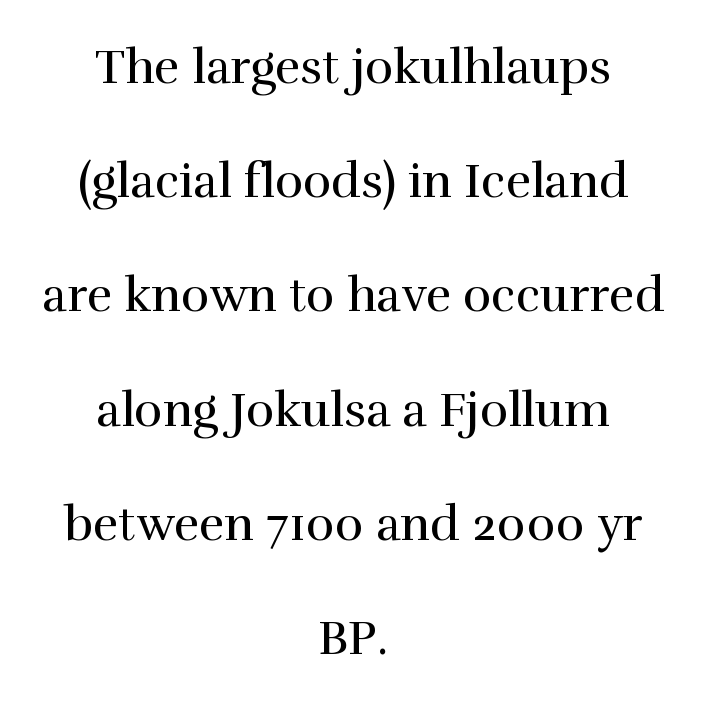
Q: Is the text bold? A: No.
Q: Is the text italic (slanted)? A: No, it is upright.
Q: Is the typeface a serif or a sans-serif typeface? A: Serif.
Q: Is the text underlined? A: No.
Q: How is the paragraph aligned? A: Centered.
Q: Is the spacing between letters normal or unusually wide? A: Normal.
Q: Is the spacing between lines tight, normal or loose? A: Loose.
Q: Width (condensed, normal, or wide)? A: Normal.
Q: Stroke contrast? A: High.
Q: x-height? A: Medium.
Q: Monospaced? A: No.
